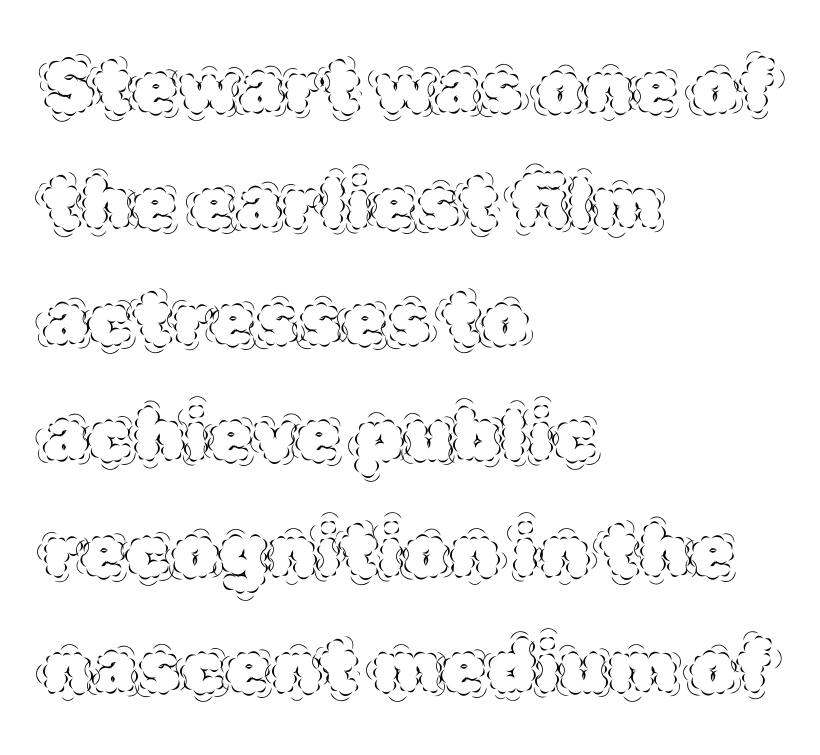
Q: Is the text bold? A: No.
Q: Is the text italic (slanted)? A: No, it is upright.
Q: Is the text underlined? A: No.
Q: How is the paragraph aligned? A: Left-aligned.
Q: Is the spacing between letters normal or unusually wide? A: Normal.
Q: Is the spacing between lines tight, normal or loose? A: Normal.
Q: Width (condensed, normal, or wide)? A: Normal.
Q: x-height? A: Large.
Q: Monospaced? A: No.
